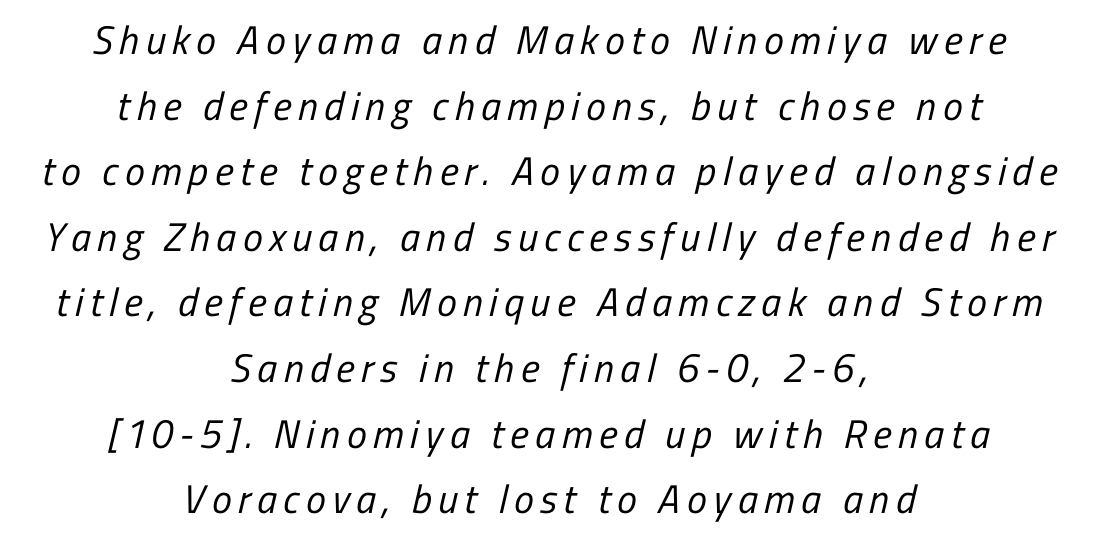
Q: Is the text bold? A: No.
Q: Is the typeface a serif or a sans-serif typeface? A: Sans-serif.
Q: Is the text underlined? A: No.
Q: How is the paragraph aligned? A: Centered.
Q: Is the spacing between lines tight, normal or loose? A: Normal.
Q: Width (condensed, normal, or wide)? A: Condensed.
Q: Stroke contrast? A: Low.
Q: x-height? A: Medium.
Q: Monospaced? A: No.
